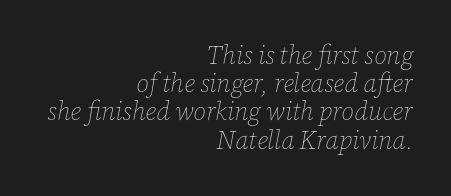
The image shows 25 px text type, italic (leaning right); set right-aligned, tight line spacing (1.13x), normal letter spacing, not underlined.
